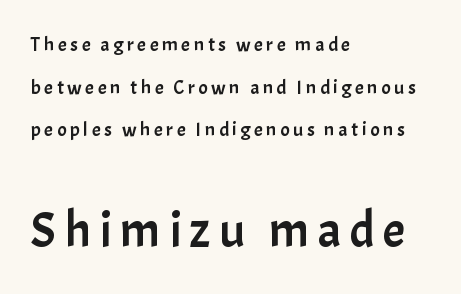
The paragraph shown leans on its left margin. Nothing sits at the stroke ends, so this counts as sans-serif. Posture: upright roman. Think of a printed novel: that variable character pitch is what you see here. The following chunk of copy outweighs the initial chunk in type size.
